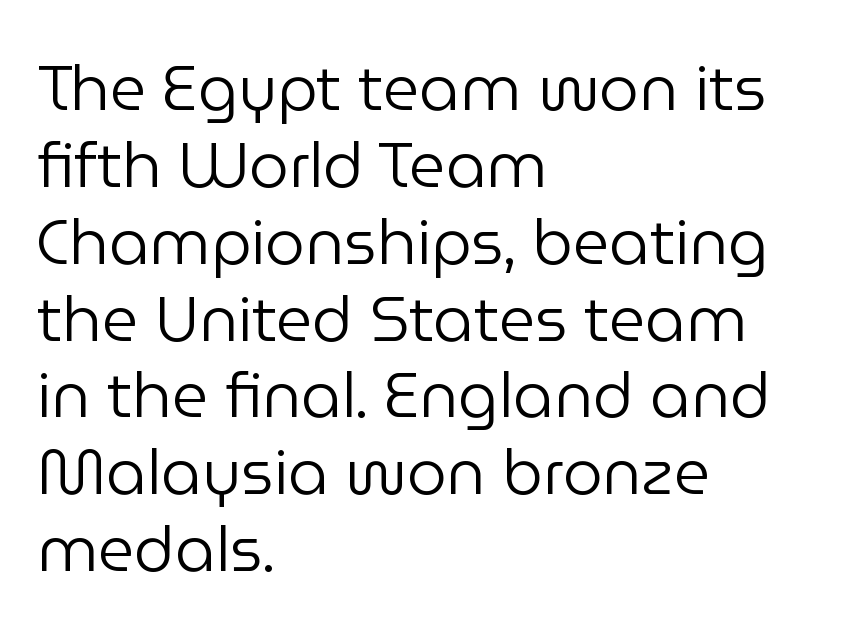
The image shows 63 px regular-weight sans-serif type, upright; set left-aligned, line spacing 1.22x, normal letter spacing, not underlined; low stroke contrast and a medium x-height.
